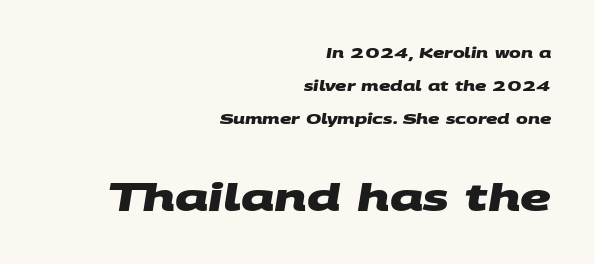
{"serif": "no", "bold": "yes", "weight": "heavy", "width": "wide", "stroke_contrast": "medium", "x_height": "large", "monospaced": "no", "underline": "no", "align": "right", "line_spacing": "loose", "line_spacing_ratio": 2.37, "letter_spacing": "normal", "letter_spacing_em": 0.0, "larger_block": "second", "size_ratio": 2.71, "glyph_px": 38}
